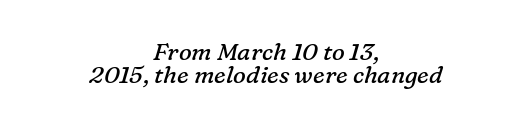
Q: Is the text bold? A: No.
Q: Is the text italic (slanted)? A: Yes, it leans right by about 16 degrees.
Q: Is the text underlined? A: No.
Q: How is the paragraph aligned? A: Centered.
Q: Is the spacing between letters normal or unusually wide? A: Normal.
Q: Is the spacing between lines tight, normal or loose? A: Tight.
